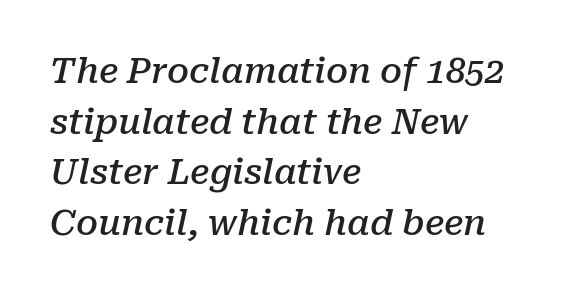
Q: Is the text bold? A: Semi-bold.
Q: Is the text italic (slanted)? A: Yes, it leans right by about 10 degrees.
Q: Is the typeface a serif or a sans-serif typeface? A: Serif.
Q: Is the text underlined? A: No.
Q: How is the paragraph aligned? A: Left-aligned.
Q: Is the spacing between letters normal or unusually wide? A: Normal.
Q: Is the spacing between lines tight, normal or loose? A: Normal.
Q: Width (condensed, normal, or wide)? A: Normal.
Q: Stroke contrast? A: Low.
Q: x-height? A: Medium.
Q: Monospaced? A: No.
